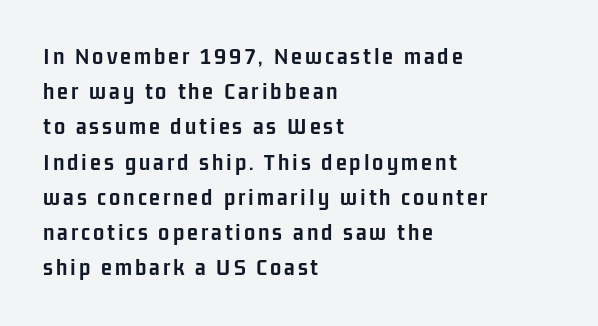
The specimen omits any rule beneath the text block's lines. A normal amount of white space separates one row of letters from the next. The compositor pushed each line to the left boundary. Typographic density is high because the face is bold. Italic: no, the glyphs are upright roman.
